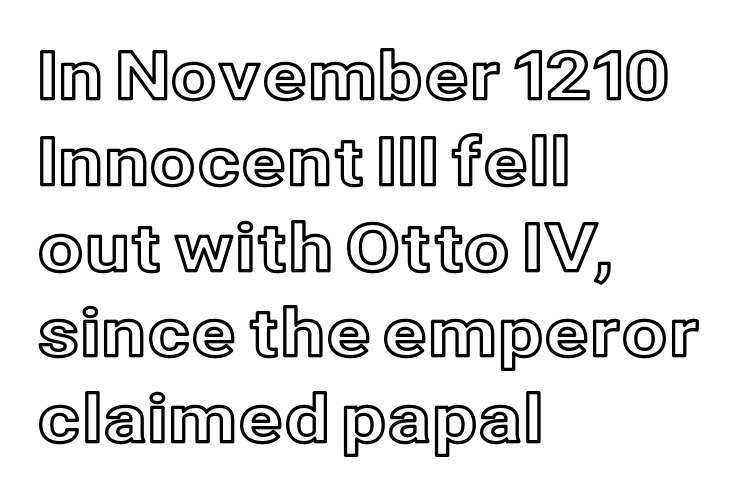
{"italic": "no", "width": "normal", "x_height": "medium", "monospaced": "no", "underline": "no", "align": "left", "line_spacing": "normal", "line_spacing_ratio": 1.3, "letter_spacing": "normal", "letter_spacing_em": 0.0, "glyph_px": 66}
